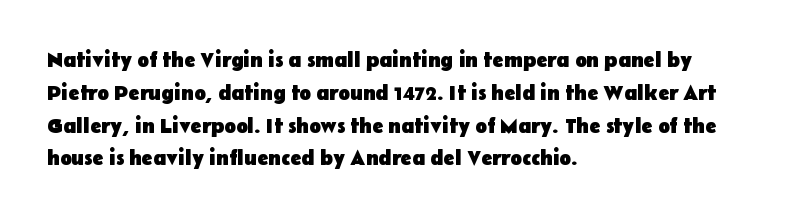
The image shows 21 px bold type, upright; set left-aligned, normal line spacing (1.56x), normal letter spacing, not underlined.
